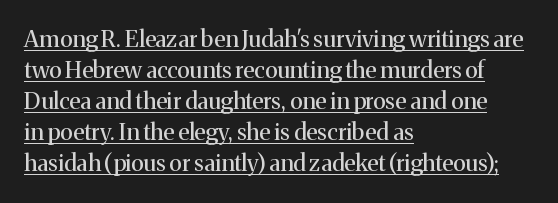
Horizontally, the lines are justified to the leading edge only. A typesetter would mark this as roman, not italic. Students, note that the glyphs here touch the page at normal intervals. This sample keeps an unexceptional amount of space between lines. Weight: regular or lighter.
